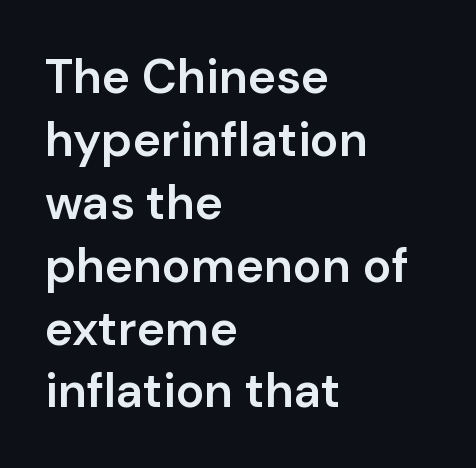
Q: Is the text bold? A: Semi-bold.
Q: Is the text italic (slanted)? A: No, it is upright.
Q: Is the typeface a serif or a sans-serif typeface? A: Sans-serif.
Q: Is the text underlined? A: No.
Q: How is the paragraph aligned? A: Left-aligned.
Q: Is the spacing between letters normal or unusually wide? A: Normal.
Q: Is the spacing between lines tight, normal or loose? A: Normal.
Q: Width (condensed, normal, or wide)? A: Normal.
Q: Stroke contrast? A: Low.
Q: x-height? A: Medium.
Q: Monospaced? A: No.
